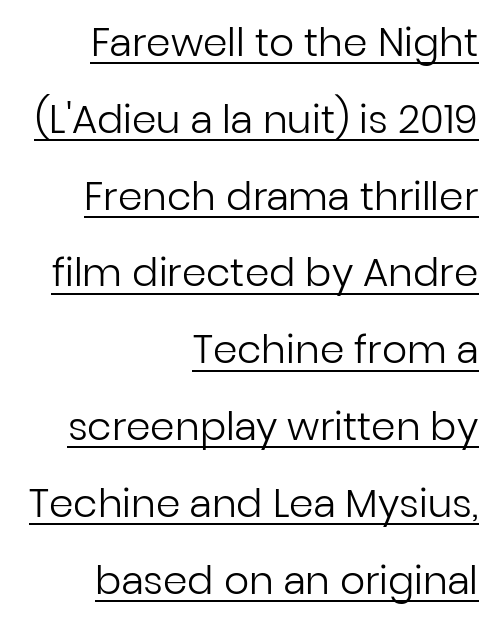
The image shows 39 px regular-weight sans-serif type, upright; set right-aligned, loose line spacing (1.97x), normal letter spacing, underlined; low stroke contrast and a medium x-height.
